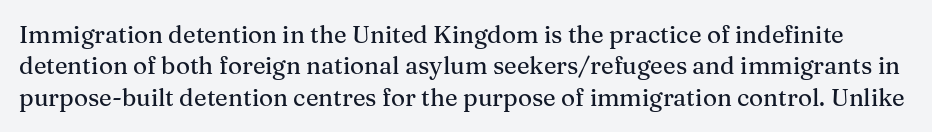
The gap between lines stays unmarked. The type sits square on the baseline with zero lean. Letter spacing: default. Line spacing here is normal.
